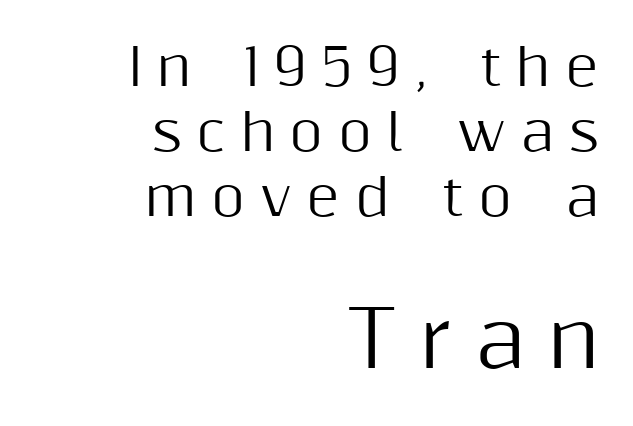
{"serif": "no", "italic": "no", "width": "normal", "stroke_contrast": "medium", "x_height": "medium", "monospaced": "no", "underline": "no", "align": "right", "line_spacing": "normal", "line_spacing_ratio": 1.27, "letter_spacing": "wide", "letter_spacing_em": 0.29, "larger_block": "second", "size_ratio": 1.51, "glyph_px": 77}
